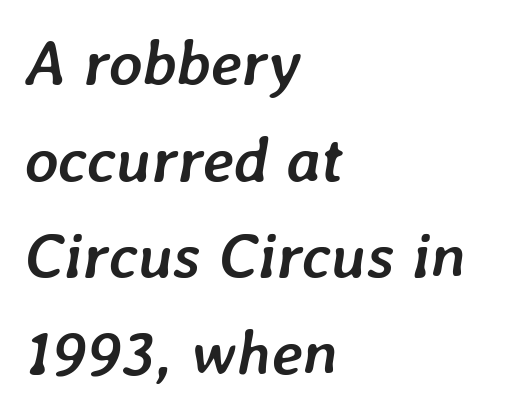
The image shows 64 px semibold type, italic (leaning right); set left-aligned, normal line spacing (1.51x), normal letter spacing, not underlined; low stroke contrast and a medium x-height.
